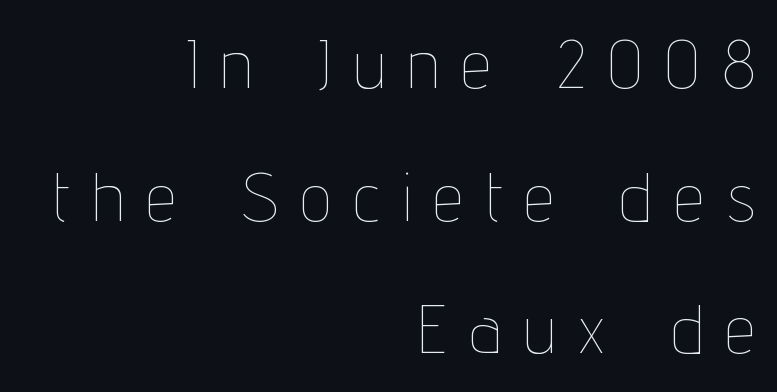
{"italic": "no", "bold": "no", "weight": "thin", "width": "condensed", "stroke_contrast": "low", "x_height": "medium", "monospaced": "no", "underline": "no", "align": "right", "line_spacing": "loose", "line_spacing_ratio": 1.95, "letter_spacing": "wide", "letter_spacing_em": 0.35, "glyph_px": 68}
